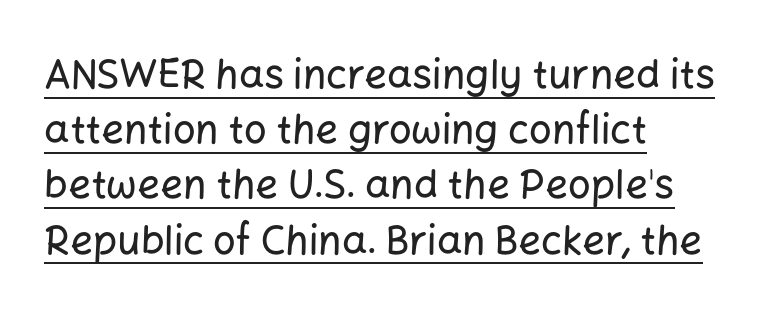
The image shows 40 px sans-serif type, upright; set left-aligned, normal line spacing (1.38x), normal letter spacing, underlined; low stroke contrast and a medium x-height.
